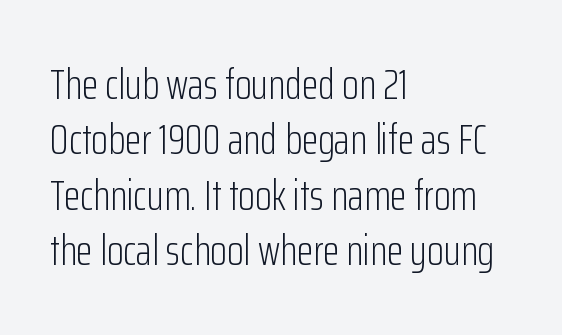
{"serif": "no", "italic": "no", "bold": "no", "weight": "light", "width": "condensed", "stroke_contrast": "low", "x_height": "medium", "monospaced": "no", "underline": "no", "align": "left", "line_spacing": "normal", "line_spacing_ratio": 1.29, "letter_spacing": "normal", "letter_spacing_em": 0.0, "glyph_px": 43}
